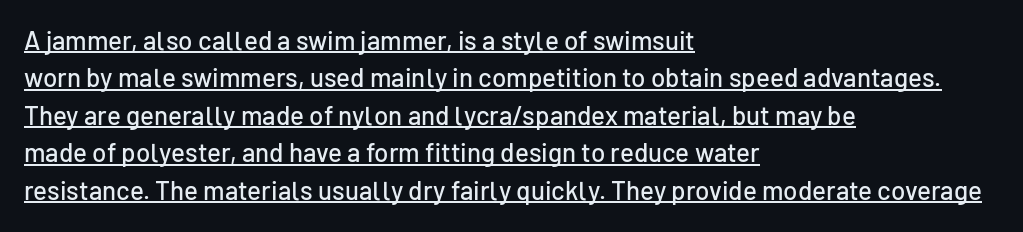
A roman cut, with each character standing at attention. The rag falls on the right side of this text block. Inter-character spacing is left at the font's built-in metrics. This is underlined copy, the kind a proofreader might mark for attention. The block of text has a typical density, with ordinary space between rows.
